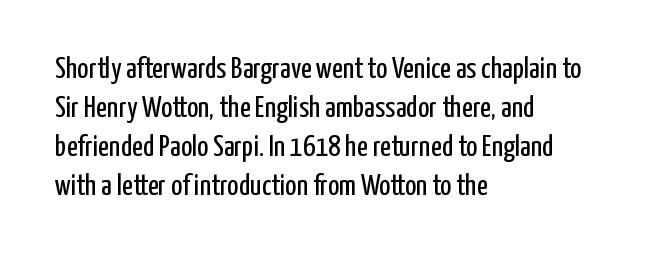
{"serif": "no", "italic": "no", "bold": "no", "weight": "regular", "width": "condensed", "stroke_contrast": "low", "x_height": "medium", "monospaced": "no", "underline": "no", "align": "left", "line_spacing": "normal", "line_spacing_ratio": 1.3, "letter_spacing": "normal", "letter_spacing_em": 0.0, "glyph_px": 30}
